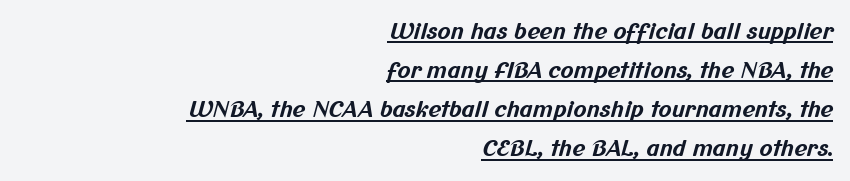
Is there an underline? Yes — a line sits under the letters. Each line ends at the same right margin while the left side varies. Spacing between characters is what you'd get straight out of the box. Does the weight exceed regular? Yes, all the way to bold.
